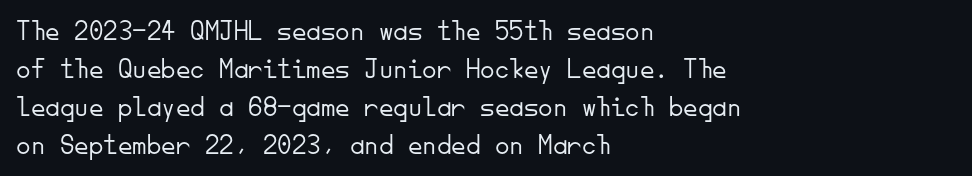
The image shows 29 px light sans-serif type, upright, monospaced; set left-aligned, normal line spacing (1.31x), normal letter spacing, not underlined; low stroke contrast and a small x-height.
